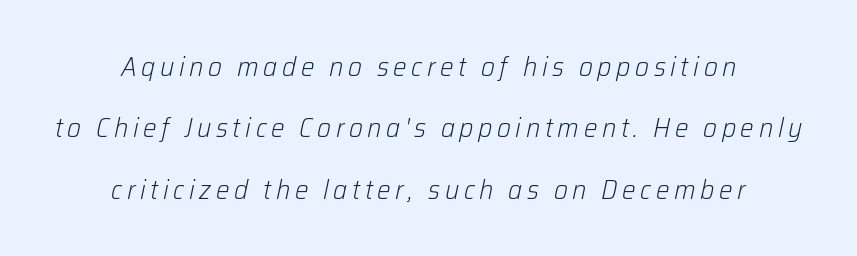
Q: Is the text bold? A: No.
Q: Is the text italic (slanted)? A: Yes, it leans right by about 12 degrees.
Q: Is the text underlined? A: No.
Q: How is the paragraph aligned? A: Centered.
Q: Is the spacing between lines tight, normal or loose? A: Loose.
